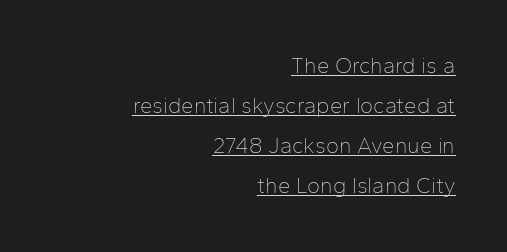
Q: Is the text bold? A: No.
Q: Is the text italic (slanted)? A: No, it is upright.
Q: Is the text underlined? A: Yes.
Q: How is the paragraph aligned? A: Right-aligned.
Q: Is the spacing between letters normal or unusually wide? A: Normal.
